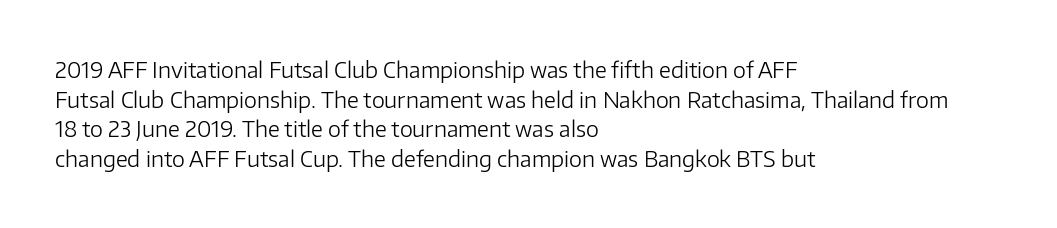
{"italic": "no", "bold": "no", "underline": "no", "align": "left", "line_spacing": "normal", "line_spacing_ratio": 1.35, "letter_spacing": "normal", "letter_spacing_em": 0.0, "glyph_px": 22}
